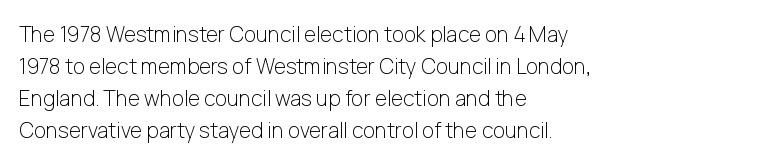
The image shows 21 px text type, upright; set left-aligned, normal line spacing (1.53x), normal letter spacing, not underlined.
